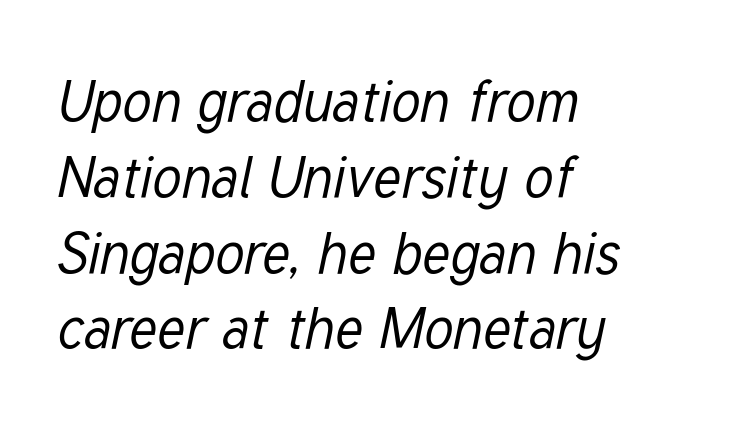
{"italic": "yes", "lean": "right", "slant_degrees": 12, "bold": "no", "weight": "regular", "width": "condensed", "stroke_contrast": "low", "x_height": "medium", "monospaced": "no", "underline": "no", "align": "left", "line_spacing": "normal", "line_spacing_ratio": 1.33, "letter_spacing": "normal", "letter_spacing_em": 0.0, "glyph_px": 57}
